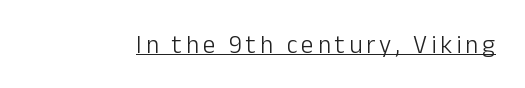
{"italic": "no", "bold": "no", "underline": "yes", "glyph_px": 25}
